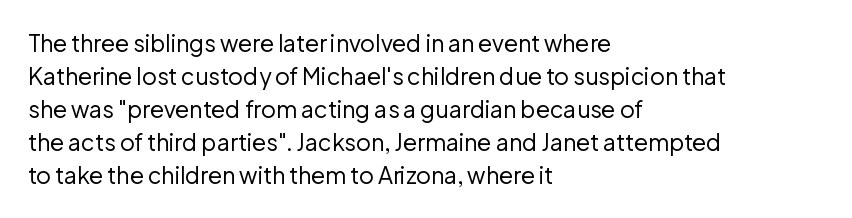
Honestly, the row spacing looks completely unremarkable. Caption: face not bold, strokes unweighted. Posture: vertical. This rendering features lettering with no underline. The setting favours the left margin, as ordinary paragraphs usually do.
